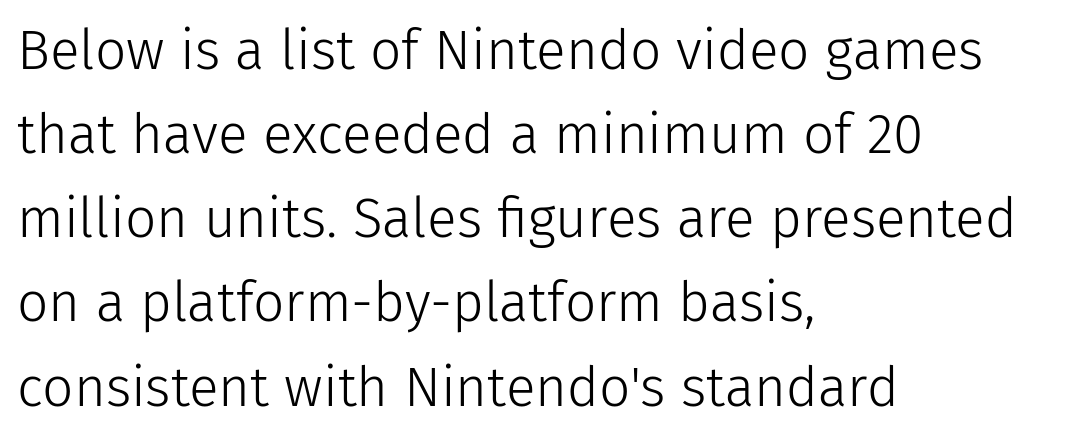
Q: Is the text bold? A: No.
Q: Is the text italic (slanted)? A: No, it is upright.
Q: Is the typeface a serif or a sans-serif typeface? A: Sans-serif.
Q: Is the text underlined? A: No.
Q: How is the paragraph aligned? A: Left-aligned.
Q: Is the spacing between letters normal or unusually wide? A: Normal.
Q: Is the spacing between lines tight, normal or loose? A: Normal.
Q: Width (condensed, normal, or wide)? A: Normal.
Q: Stroke contrast? A: Low.
Q: x-height? A: Medium.
Q: Monospaced? A: No.
